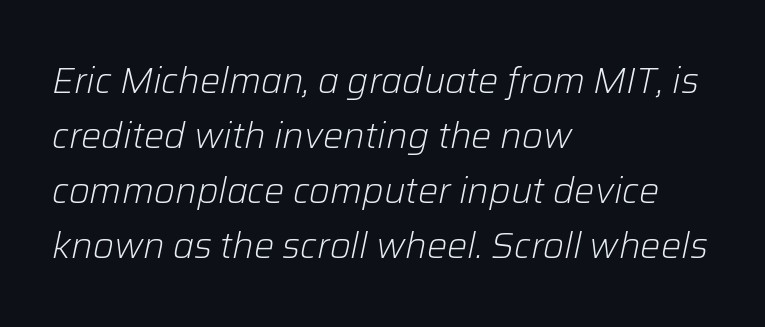
Q: Is the text bold? A: No.
Q: Is the text italic (slanted)? A: Yes, it leans right by about 12 degrees.
Q: Is the text underlined? A: No.
Q: How is the paragraph aligned? A: Left-aligned.
Q: Is the spacing between letters normal or unusually wide? A: Normal.
Q: Is the spacing between lines tight, normal or loose? A: Normal.
Q: Width (condensed, normal, or wide)? A: Normal.
Q: Stroke contrast? A: Low.
Q: x-height? A: Medium.
Q: Monospaced? A: No.
